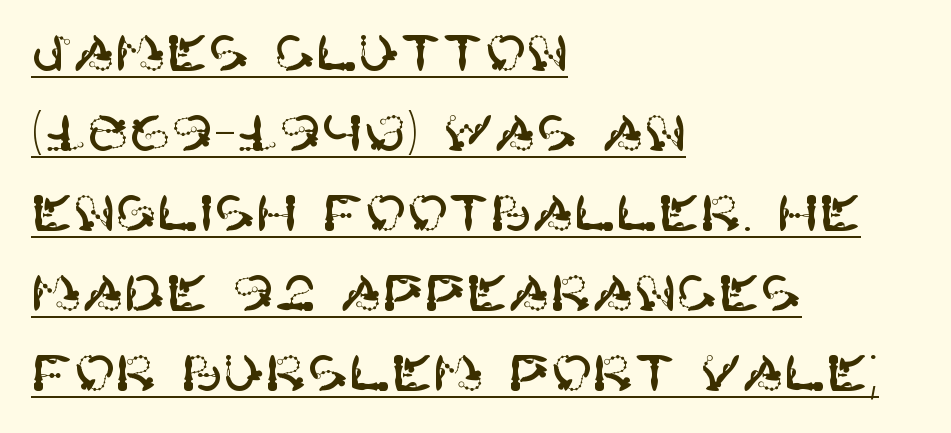
{"serif": "no", "italic": "no", "width": "normal", "stroke_contrast": "high", "x_height": "large", "underline": "yes", "align": "left", "line_spacing": "normal", "line_spacing_ratio": 1.6, "letter_spacing": "normal", "letter_spacing_em": 0.0, "glyph_px": 50}
